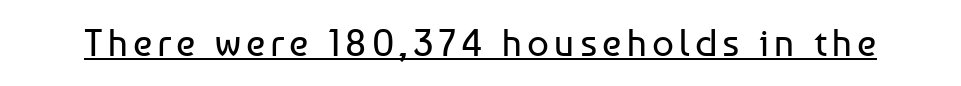
Q: Is the text bold? A: No.
Q: Is the text italic (slanted)? A: No, it is upright.
Q: Is the typeface a serif or a sans-serif typeface? A: Sans-serif.
Q: Is the text underlined? A: Yes.
Q: Width (condensed, normal, or wide)? A: Normal.
Q: Stroke contrast? A: Low.
Q: x-height? A: Medium.
Q: Monospaced? A: No.
